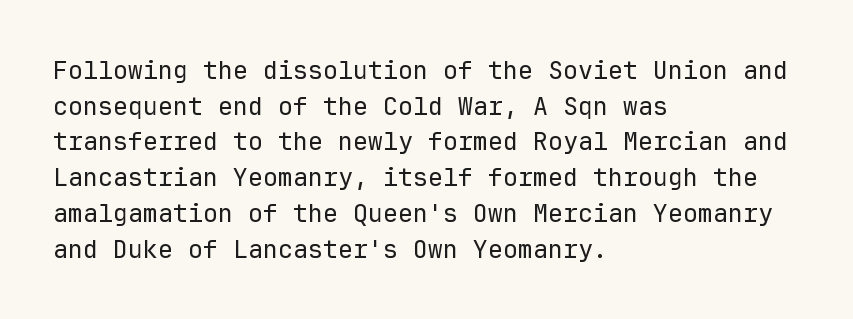
No word sits above an underline. These lines stack with their left ends in a neat column. The line-height multiplier appears to be the usual default. Ordinary non-slanted type is in use. Students, note that the glyphs here touch the page at normal intervals.
